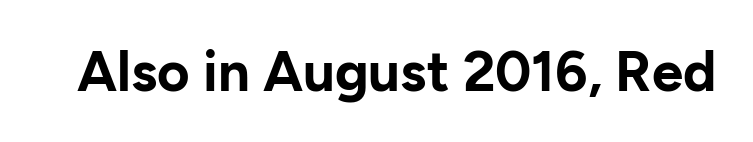
Q: Is the text bold? A: Yes.
Q: Is the text italic (slanted)? A: No, it is upright.
Q: Is the typeface a serif or a sans-serif typeface? A: Sans-serif.
Q: Is the text underlined? A: No.
Q: Is the spacing between letters normal or unusually wide? A: Normal.
Q: Width (condensed, normal, or wide)? A: Normal.
Q: Stroke contrast? A: Low.
Q: x-height? A: Medium.
Q: Monospaced? A: No.
